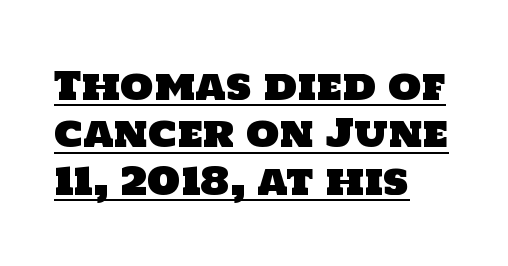
Q: Is the typeface a serif or a sans-serif typeface? A: Sans-serif.
Q: Is the text underlined? A: Yes.
Q: How is the paragraph aligned? A: Left-aligned.
Q: Is the spacing between letters normal or unusually wide? A: Normal.
Q: Is the spacing between lines tight, normal or loose? A: Normal.
Q: Width (condensed, normal, or wide)? A: Normal.
Q: Stroke contrast? A: Low.
Q: x-height? A: Large.
Q: Monospaced? A: No.
